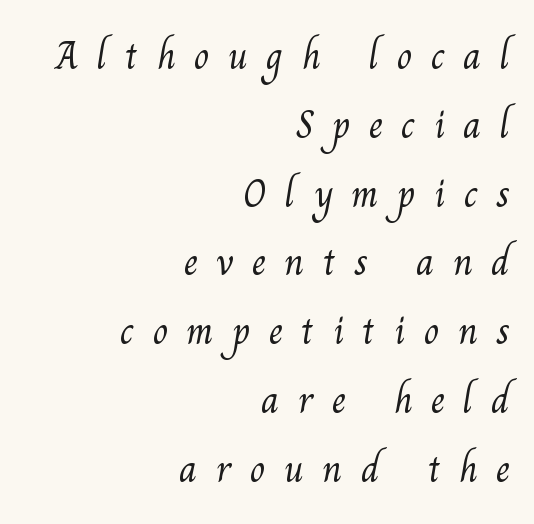
The image shows 40 px light serif type; set right-aligned, line spacing 1.72x, unusually wide letter spacing (+0.46 em), not underlined; medium stroke contrast and a small x-height.
